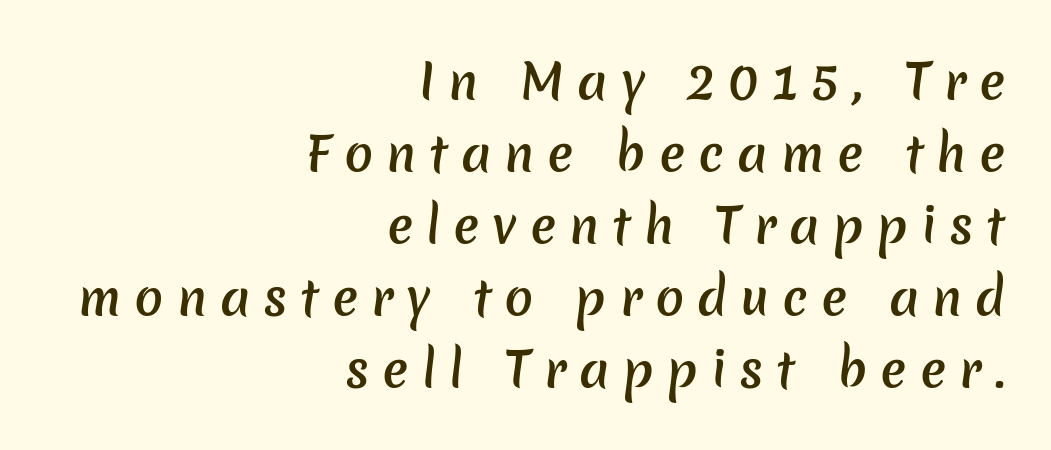
Moderately thickened strokes mark this as semibold type. Regular leading. Underline: absent. How are the letters spaced? Widely, with obvious added tracking. The rendering uses natural spacing where letterforms have individual widths. The typesetter chose a ragged-left arrangement here.
